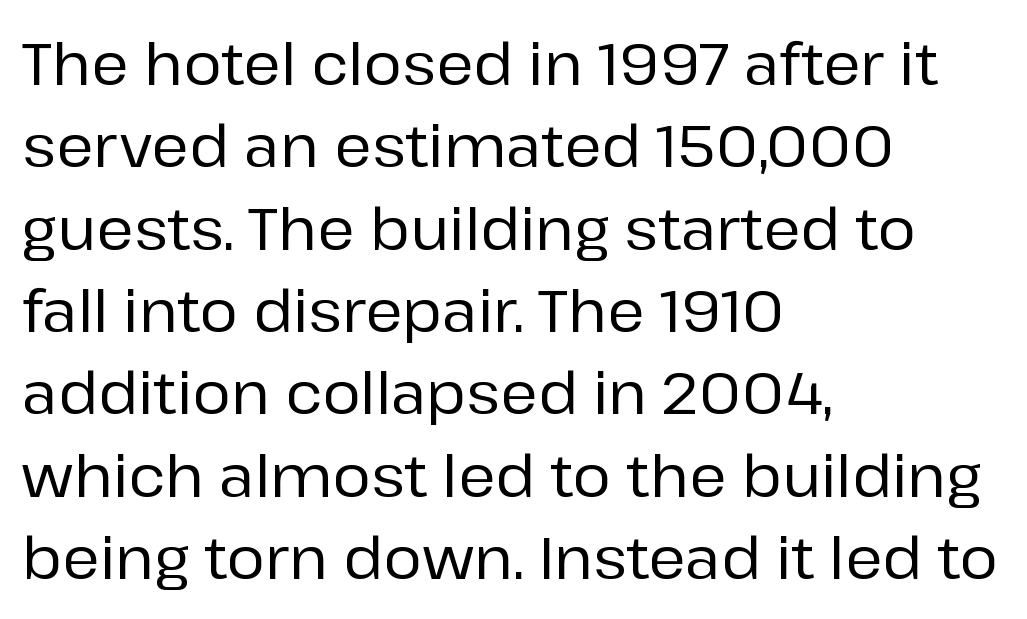
Q: Is the text italic (slanted)? A: No, it is upright.
Q: Is the typeface a serif or a sans-serif typeface? A: Sans-serif.
Q: Is the text underlined? A: No.
Q: How is the paragraph aligned? A: Left-aligned.
Q: Is the spacing between letters normal or unusually wide? A: Normal.
Q: Is the spacing between lines tight, normal or loose? A: Normal.
Q: Width (condensed, normal, or wide)? A: Normal.
Q: Stroke contrast? A: Low.
Q: x-height? A: Medium.
Q: Monospaced? A: No.
